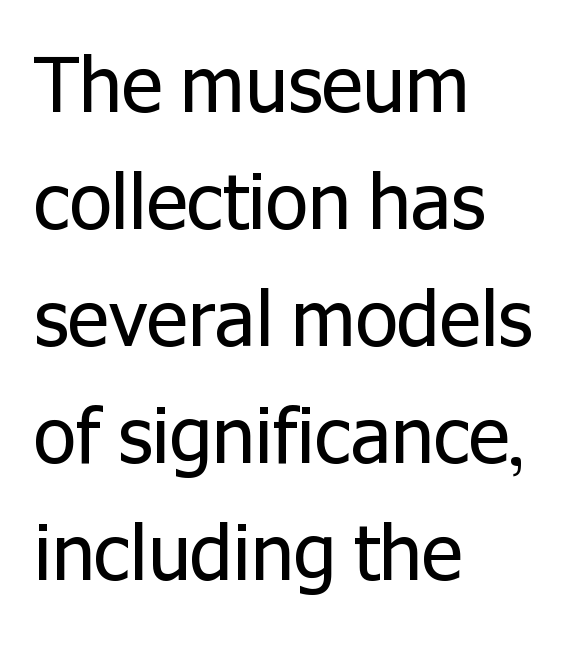
The image shows 77 px regular-weight sans-serif type, upright; set left-aligned, normal line spacing (1.52x), normal letter spacing, not underlined; low stroke contrast and a medium x-height.
